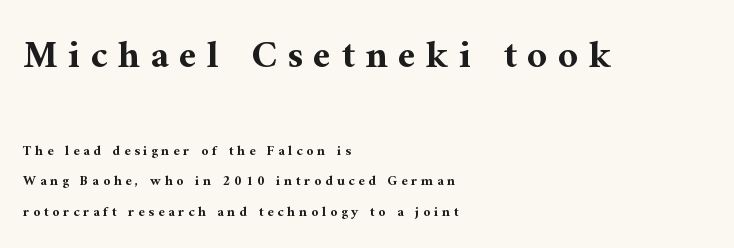
The image shows 39 px bold serif type, upright; set left-aligned, loose line spacing (2.17x), unusually wide letter spacing (+0.27 em), not underlined; the first (top) block is 2.79x larger; medium stroke contrast and a medium x-height.
